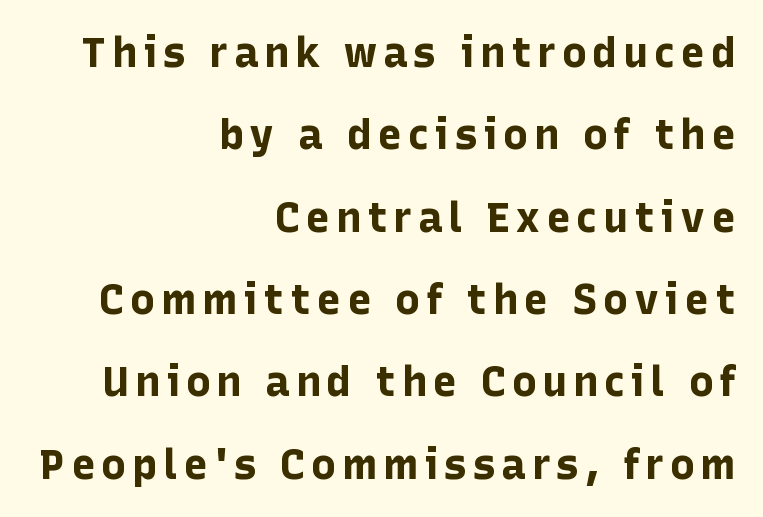
{"serif": "no", "italic": "no", "bold": "yes", "weight": "bold", "width": "normal", "stroke_contrast": "low", "x_height": "medium", "monospaced": "no", "underline": "no", "align": "right", "line_spacing": "loose", "line_spacing_ratio": 1.96, "glyph_px": 42}
